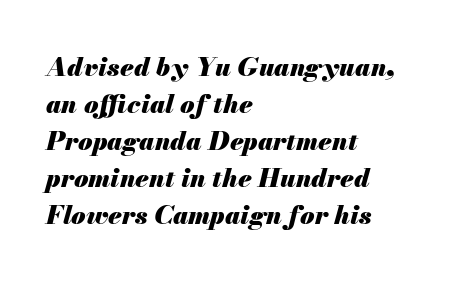
Q: Is the text bold? A: Yes.
Q: Is the text italic (slanted)? A: Yes, it leans right by about 13 degrees.
Q: Is the text underlined? A: No.
Q: How is the paragraph aligned? A: Left-aligned.
Q: Is the spacing between letters normal or unusually wide? A: Normal.
Q: Is the spacing between lines tight, normal or loose? A: Normal.
